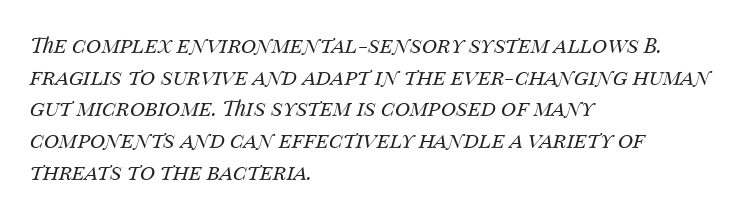
Q: Is the text bold? A: No.
Q: Is the text italic (slanted)? A: Yes, it leans right by about 14 degrees.
Q: Is the text underlined? A: No.
Q: How is the paragraph aligned? A: Left-aligned.
Q: Is the spacing between letters normal or unusually wide? A: Normal.
Q: Is the spacing between lines tight, normal or loose? A: Normal.
